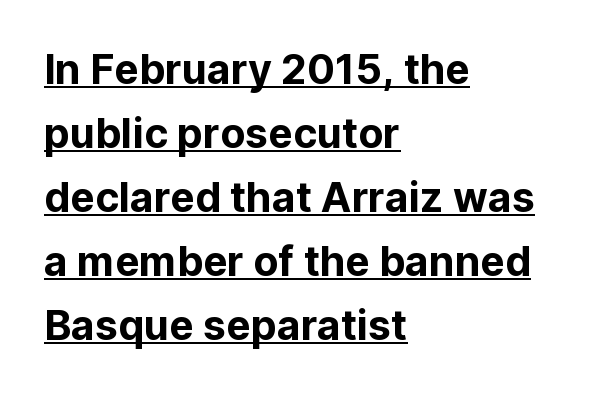
The image shows 41 px sans-serif type, upright; set left-aligned, normal line spacing (1.56x), normal letter spacing, underlined; low stroke contrast and a medium x-height.
